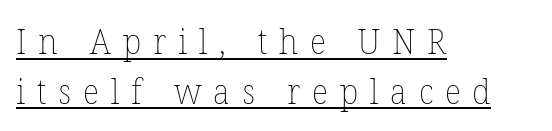
{"italic": "no", "bold": "no", "weight": "thin", "width": "normal", "stroke_contrast": "low", "x_height": "medium", "monospaced": "no", "underline": "yes", "align": "left", "line_spacing": "normal", "line_spacing_ratio": 1.42, "letter_spacing": "wide", "letter_spacing_em": 0.34, "glyph_px": 35}
